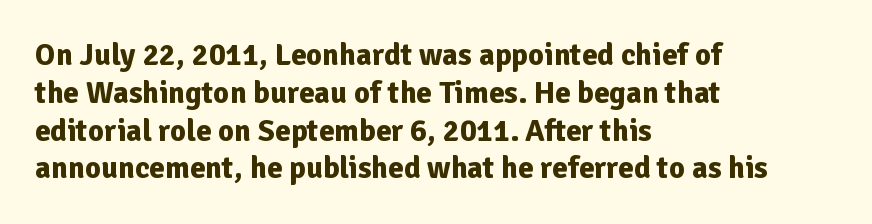
The passage shown has conventional tracking throughout. Note: no serifs on the glyphs. Every row of glyphs begins at an identical x-position on the left. Each row of text sits above clean, open space.
